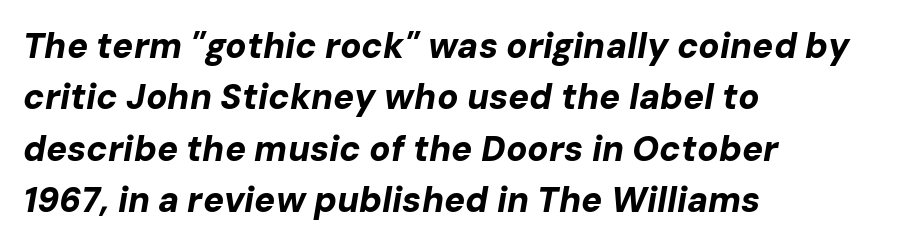
{"italic": "yes", "lean": "right", "slant_degrees": 10, "bold": "yes", "weight": "bold", "width": "normal", "stroke_contrast": "low", "x_height": "medium", "monospaced": "no", "underline": "no", "align": "left", "line_spacing": "normal", "line_spacing_ratio": 1.47, "letter_spacing": "normal", "letter_spacing_em": 0.0, "glyph_px": 35}
